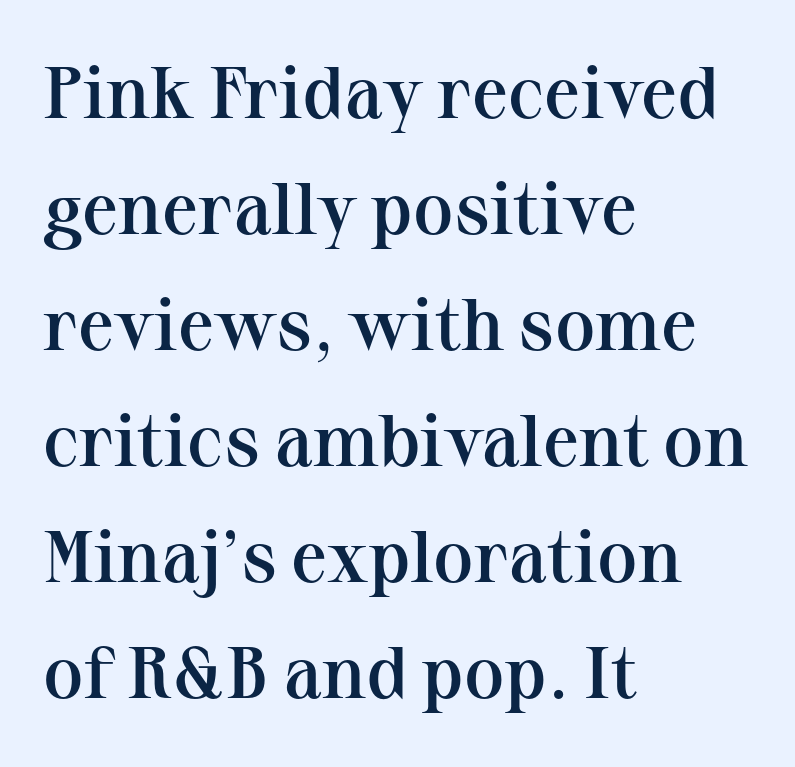
Q: Is the text bold? A: Semi-bold.
Q: Is the text italic (slanted)? A: No, it is upright.
Q: Is the typeface a serif or a sans-serif typeface? A: Serif.
Q: Is the text underlined? A: No.
Q: How is the paragraph aligned? A: Left-aligned.
Q: Is the spacing between letters normal or unusually wide? A: Normal.
Q: Is the spacing between lines tight, normal or loose? A: Normal.
Q: Width (condensed, normal, or wide)? A: Normal.
Q: Stroke contrast? A: Medium.
Q: x-height? A: Medium.
Q: Monospaced? A: No.
